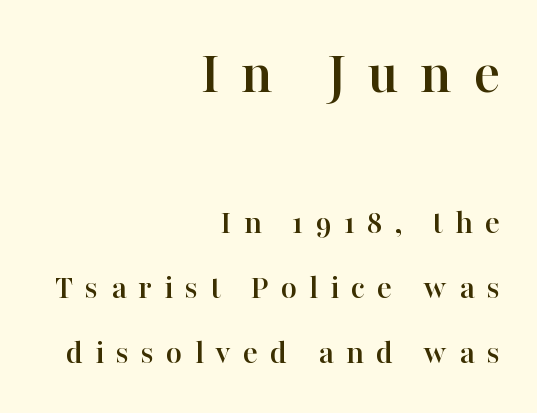
Q: Is the text italic (slanted)? A: No, it is upright.
Q: Is the typeface a serif or a sans-serif typeface? A: Serif.
Q: Is the text underlined? A: No.
Q: How is the paragraph aligned? A: Right-aligned.
Q: Is the spacing between letters normal or unusually wide? A: Unusually wide.
Q: Which block of text is set in a larger size, the first (top) or the second (bottom)? A: The first (top) one.
Q: Width (condensed, normal, or wide)? A: Normal.
Q: Stroke contrast? A: High.
Q: x-height? A: Medium.
Q: Monospaced? A: No.
